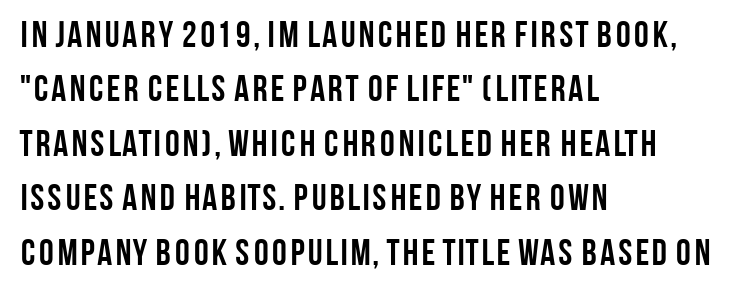
Horizontal bands of white between lines are of average thickness. Varying glyph widths throughout — classic text-font behaviour. This is sans-serif lettering, the kind often seen on screens and signage. Caption: multi-line text, flush left, ragged right. Underlining? Definitely not there.
